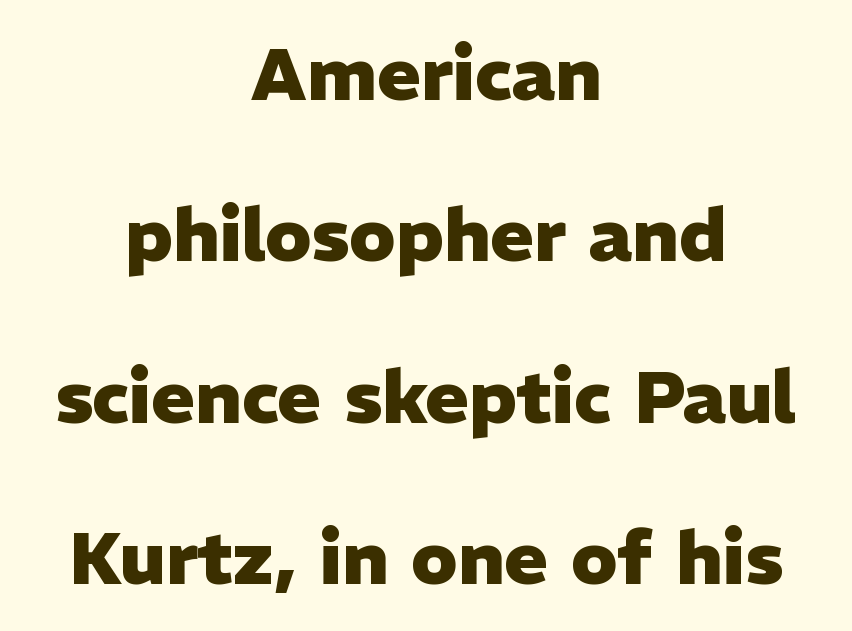
Q: Is the text bold? A: Yes.
Q: Is the text italic (slanted)? A: No, it is upright.
Q: Is the typeface a serif or a sans-serif typeface? A: Sans-serif.
Q: Is the text underlined? A: No.
Q: How is the paragraph aligned? A: Centered.
Q: Is the spacing between letters normal or unusually wide? A: Normal.
Q: Is the spacing between lines tight, normal or loose? A: Loose.
Q: Width (condensed, normal, or wide)? A: Normal.
Q: Stroke contrast? A: Low.
Q: x-height? A: Medium.
Q: Monospaced? A: No.
